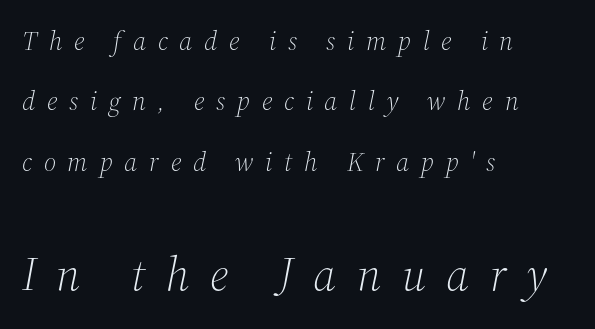
Proportional: the letters do not fall into vertical columns. The typeface chosen for these lines features serifs. This rendering uses left alignment, leaving the right contour irregular. Unmarked baselines from the first word to the last. Substantial extra tracking has been applied to these lines.
